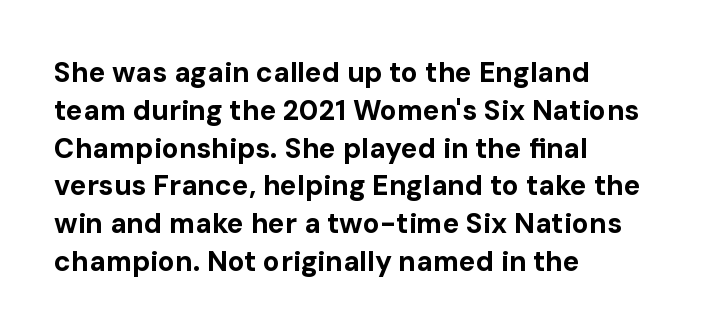
{"serif": "no", "italic": "no", "bold": "yes", "weight": "bold", "width": "normal", "stroke_contrast": "low", "x_height": "medium", "monospaced": "no", "underline": "no", "align": "left", "line_spacing": "normal", "line_spacing_ratio": 1.35, "letter_spacing": "normal", "letter_spacing_em": 0.0, "glyph_px": 28}
